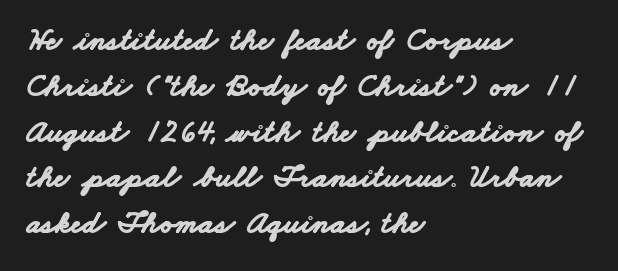
The passage shown is typed in a proportional face where columns would drift. The space between consecutive lines is moderate. This sample uses plain, unmodified letter spacing. Serif or sans? Sans — the stroke terminals are bare. The paragraph shown leans on its left margin.
